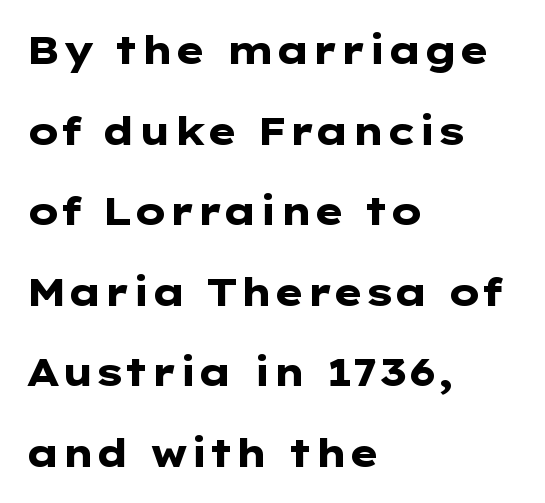
The image shows 38 px heavy, wide sans-serif type, upright; set left-aligned, loose line spacing (2.12x), normal letter spacing, not underlined; low stroke contrast and a medium x-height.
